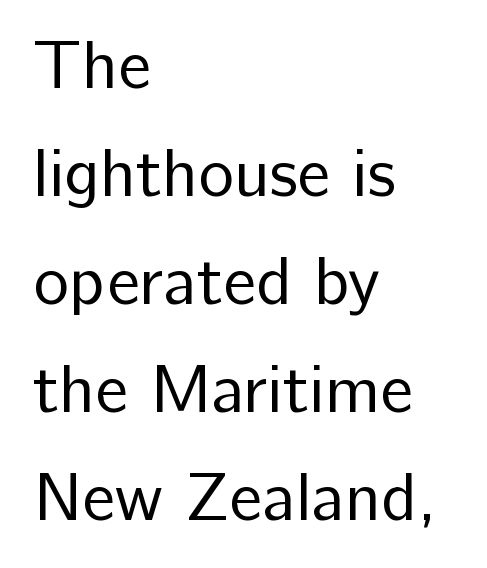
The image shows 68 px regular-weight sans-serif type, upright; set left-aligned, normal line spacing (1.59x), normal letter spacing, not underlined; low stroke contrast and a medium x-height.
